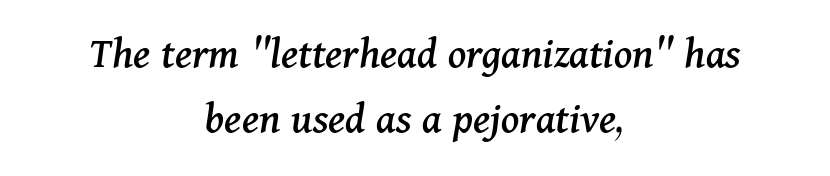
Casual observation: everything's sitting right in the middle. Spacing verdict: proportional, widths tailored to each character. The letters are slanted; this is an italic face. The characters display serif detailing at their extremities. Does extra space separate the letters? No, they use regular spacing.
